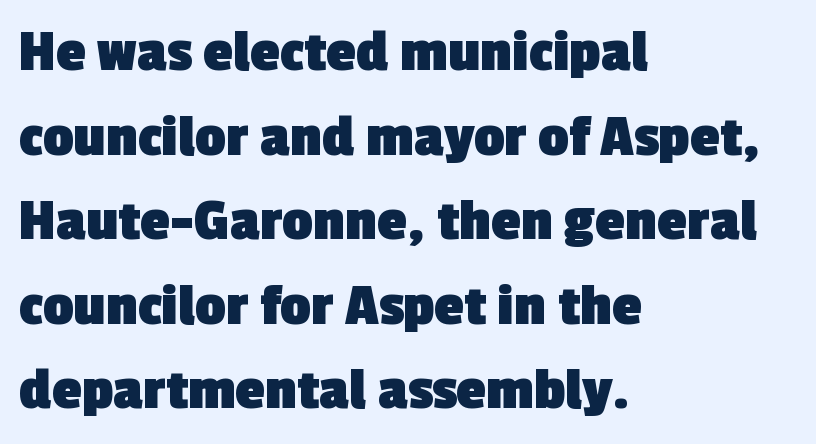
{"serif": "no", "bold": "yes", "weight": "heavy", "width": "normal", "x_height": "medium", "monospaced": "no", "underline": "no", "align": "left", "line_spacing": "normal", "line_spacing_ratio": 1.41, "letter_spacing": "normal", "letter_spacing_em": 0.0, "glyph_px": 60}
